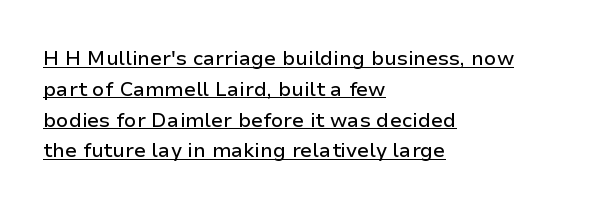
Line beginnings align vertically; line endings do not. Has an underline been added? It has. The designer left line spacing at the default. The letters stand upright; this is a roman face. Nothing unusual about the tracking: characters are spaced as the font intends.
